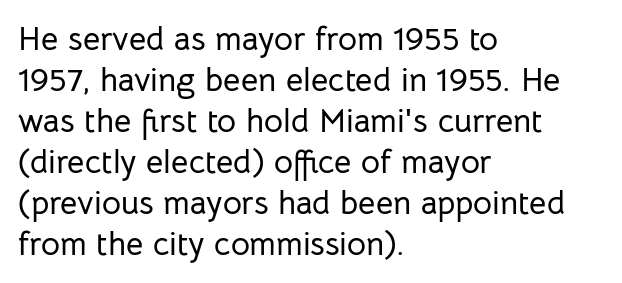
{"serif": "no", "italic": "no", "width": "normal", "stroke_contrast": "low", "x_height": "medium", "monospaced": "no", "underline": "no", "align": "left", "line_spacing_ratio": 1.24, "letter_spacing": "normal", "letter_spacing_em": 0.0, "glyph_px": 33}
